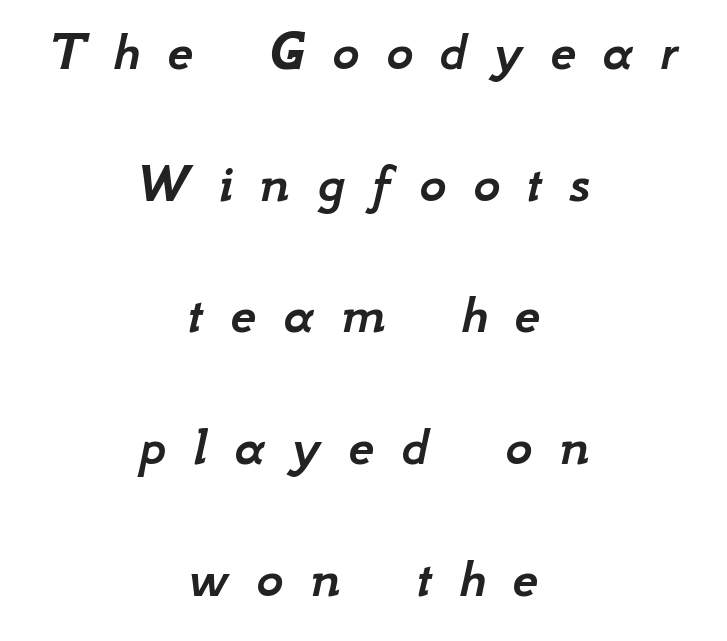
Q: Is the text italic (slanted)? A: Yes, it leans right by about 12 degrees.
Q: Is the text underlined? A: No.
Q: How is the paragraph aligned? A: Centered.
Q: Is the spacing between letters normal or unusually wide? A: Unusually wide.
Q: Is the spacing between lines tight, normal or loose? A: Loose.
Q: Width (condensed, normal, or wide)? A: Normal.
Q: Stroke contrast? A: Low.
Q: x-height? A: Small.
Q: Monospaced? A: No.
